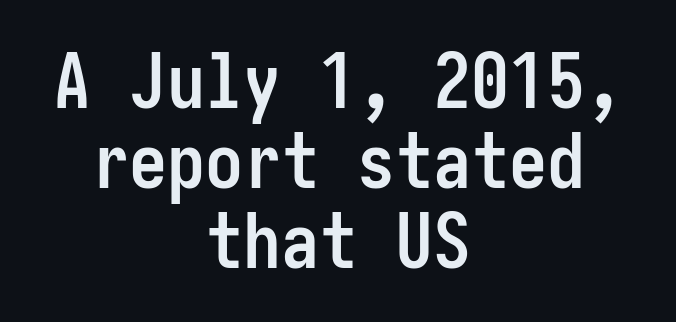
The image shows 76 px semibold, condensed sans-serif type, upright; set centered, tight line spacing (1.05x), normal letter spacing, not underlined; low stroke contrast and a medium x-height.
